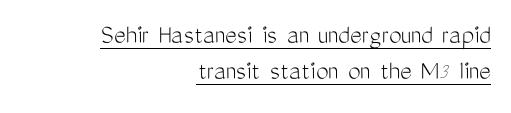
{"serif": "no", "italic": "no", "bold": "no", "weight": "light", "width": "condensed", "stroke_contrast": "medium", "x_height": "medium", "monospaced": "no", "underline": "yes", "align": "right", "line_spacing": "normal", "line_spacing_ratio": 1.27, "letter_spacing": "normal", "letter_spacing_em": 0.0, "glyph_px": 28}
